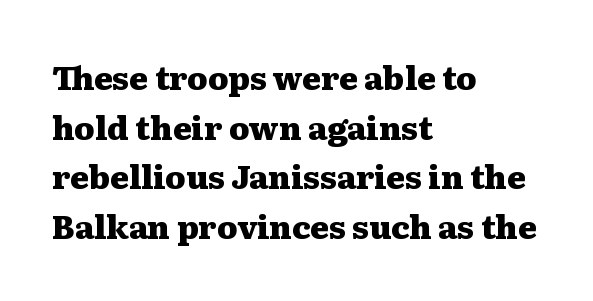
{"serif": "yes", "italic": "no", "bold": "yes", "weight": "heavy", "width": "wide", "stroke_contrast": "medium", "x_height": "medium", "monospaced": "no", "underline": "no", "align": "left", "line_spacing": "normal", "line_spacing_ratio": 1.55, "letter_spacing": "normal", "letter_spacing_em": 0.0, "glyph_px": 32}
